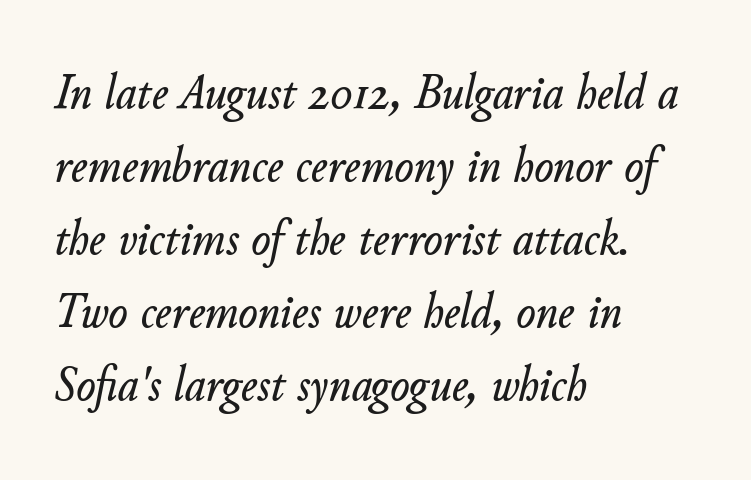
Bare-footed words on every line. Is the block centered? No — it sits flush against the left margin. Italic: yes, the glyphs are oblique. The face used here is rendered with its standard letterfit. Normally led — the rows are evenly, conventionally spaced. Here the designer chose a conventional face with non-uniform glyph widths.
